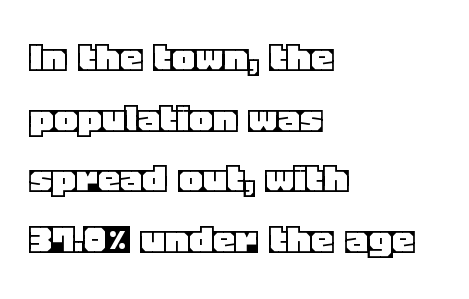
The image shows 45 px text type, upright; set left-aligned, normal line spacing (1.35x), normal letter spacing, not underlined; a large x-height.
